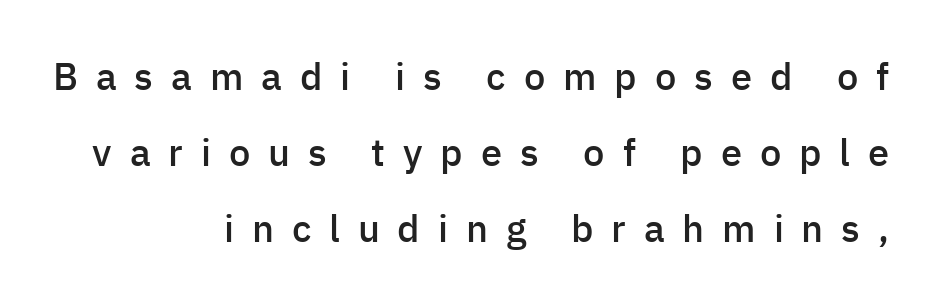
Q: Is the text bold? A: Semi-bold.
Q: Is the text italic (slanted)? A: No, it is upright.
Q: Is the typeface a serif or a sans-serif typeface? A: Sans-serif.
Q: Is the text underlined? A: No.
Q: How is the paragraph aligned? A: Right-aligned.
Q: Is the spacing between letters normal or unusually wide? A: Unusually wide.
Q: Is the spacing between lines tight, normal or loose? A: Loose.
Q: Width (condensed, normal, or wide)? A: Normal.
Q: Stroke contrast? A: Low.
Q: x-height? A: Medium.
Q: Monospaced? A: No.
